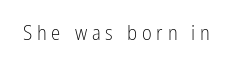
{"italic": "no", "bold": "no", "underline": "no", "letter_spacing": "wide", "letter_spacing_em": 0.23, "glyph_px": 21}
